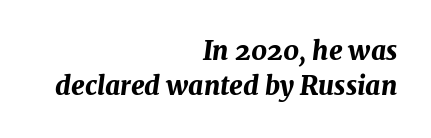
Q: Is the text bold? A: Yes.
Q: Is the text italic (slanted)? A: Yes, it leans right by about 7 degrees.
Q: Is the text underlined? A: No.
Q: How is the paragraph aligned? A: Right-aligned.
Q: Is the spacing between letters normal or unusually wide? A: Normal.
Q: Is the spacing between lines tight, normal or loose? A: Normal.
